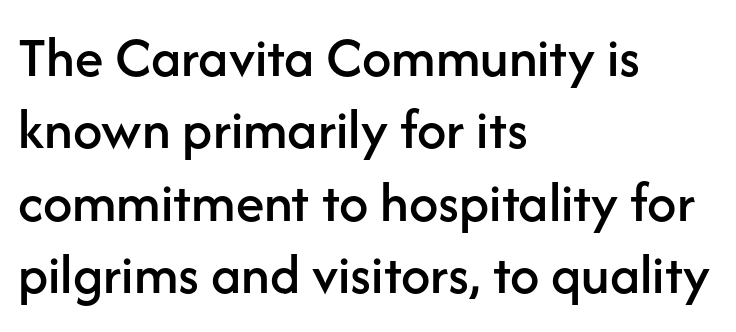
{"serif": "no", "italic": "no", "width": "normal", "stroke_contrast": "low", "x_height": "medium", "monospaced": "no", "underline": "no", "align": "left", "line_spacing": "normal", "line_spacing_ratio": 1.25, "letter_spacing": "normal", "letter_spacing_em": 0.0, "glyph_px": 58}
